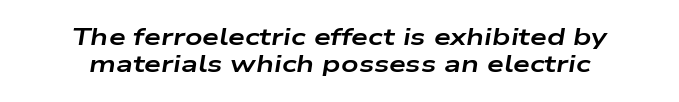
Weight: bold. The glyphs look as if they've been sheared to an angle. The lines in this sample share a center point and differ in where they start and stop. Successive baselines arrive quickly, one right under another. You could call the tracking neutral — neither tight nor loose.
